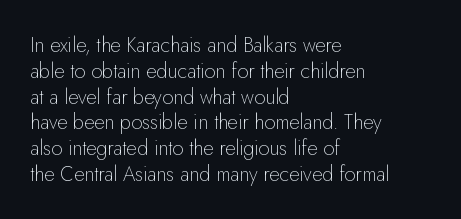
Interline gaps are of average width in this sample. Style check: upright. Tracking here is standard; glyphs follow each other at the usual distance. Stroke mass is kept to a normal reading level or below. Beneath every word, the page is bare. Leftover space on each line is placed entirely after the last word.
